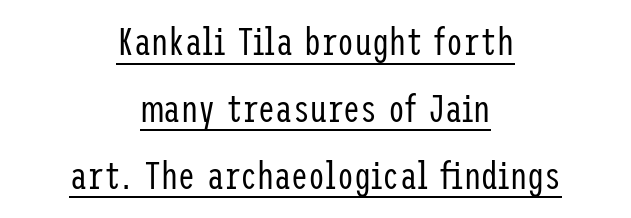
The image shows 38 px regular-weight, condensed sans-serif type, upright; set centered, line spacing 1.76x, normal letter spacing, underlined; low stroke contrast and a medium x-height.
